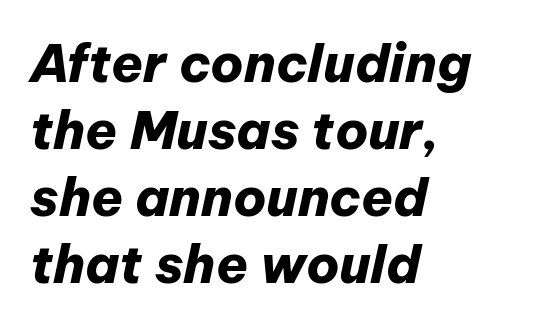
Q: Is the text bold? A: Yes.
Q: Is the text italic (slanted)? A: Yes, it leans right by about 12 degrees.
Q: Is the text underlined? A: No.
Q: How is the paragraph aligned? A: Left-aligned.
Q: Is the spacing between letters normal or unusually wide? A: Normal.
Q: Is the spacing between lines tight, normal or loose? A: Normal.
Q: Width (condensed, normal, or wide)? A: Normal.
Q: Stroke contrast? A: Low.
Q: x-height? A: Medium.
Q: Monospaced? A: No.
